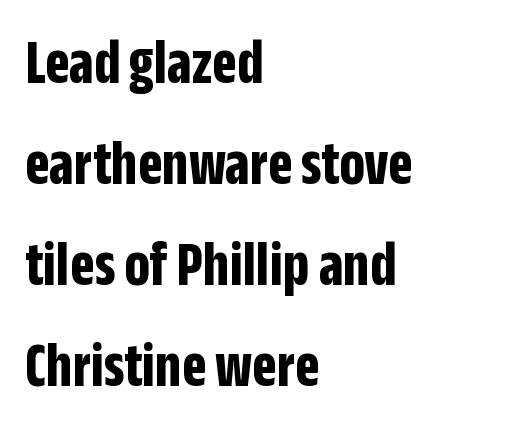
The image shows 64 px bold, condensed sans-serif type, upright; set left-aligned, normal line spacing (1.58x), normal letter spacing, not underlined; low stroke contrast and a large x-height.
